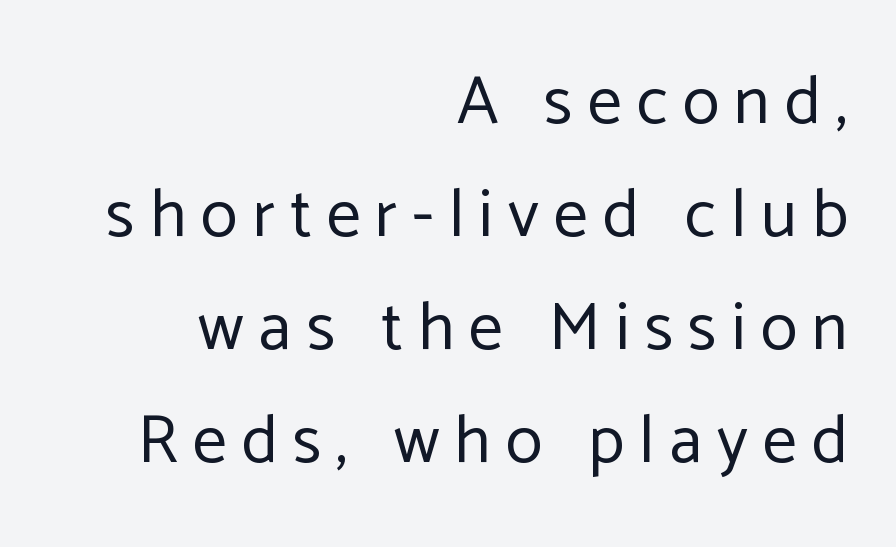
{"serif": "no", "italic": "no", "bold": "no", "weight": "regular", "width": "normal", "stroke_contrast": "low", "x_height": "medium", "monospaced": "no", "underline": "no", "align": "right", "line_spacing": "normal", "line_spacing_ratio": 1.66, "letter_spacing": "wide", "letter_spacing_em": 0.22, "glyph_px": 68}
